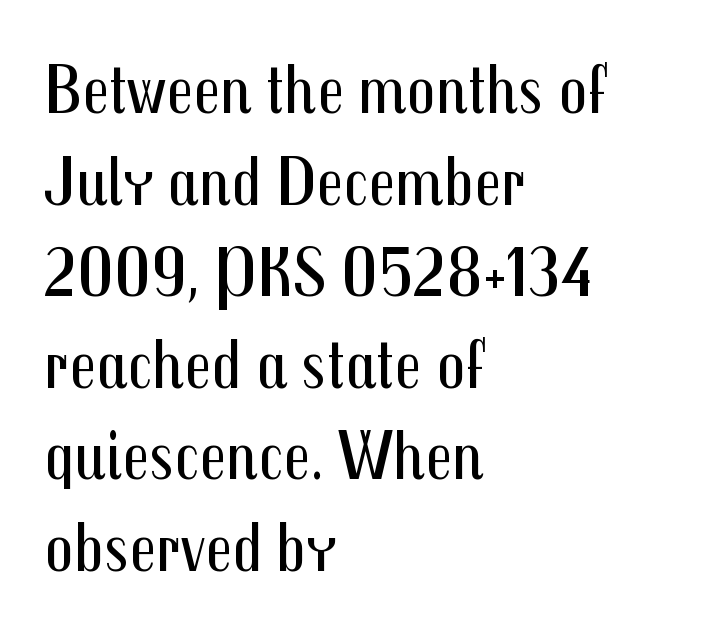
Descenders hang freely into open space. Check where the strokes stop: nothing finishes them off — pure sans. Ascenders rise straight up at ninety degrees. Here the designer chose a conventional face with non-uniform glyph widths.
